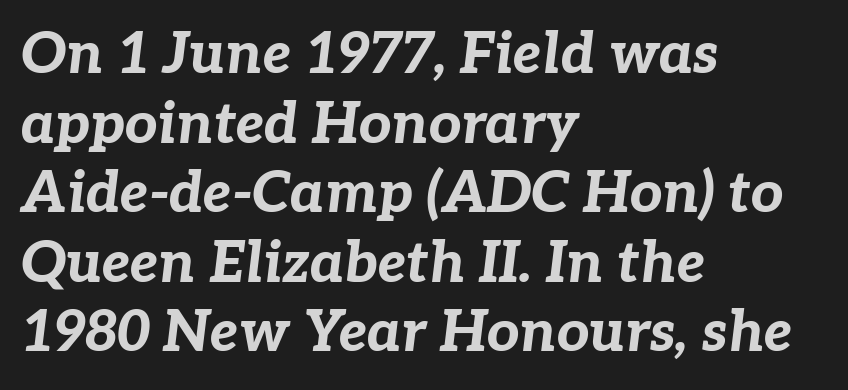
The image shows 57 px bold type, italic (leaning right); set left-aligned, line spacing 1.22x, normal letter spacing, not underlined; low stroke contrast and a medium x-height.
